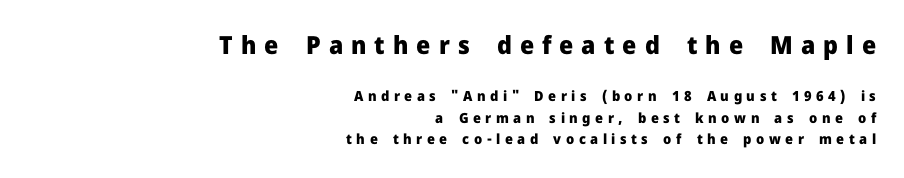
{"italic": "no", "bold": "yes", "underline": "no", "align": "right", "line_spacing": "normal", "line_spacing_ratio": 1.53, "letter_spacing": "wide", "letter_spacing_em": 0.32, "larger_block": "first", "size_ratio": 1.79, "glyph_px": 25}
